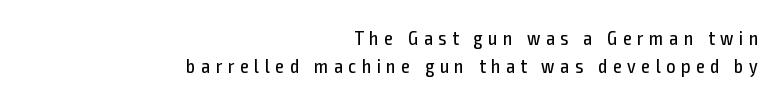
The image shows 20 px text type, upright; set right-aligned, normal line spacing (1.41x), unusually wide letter spacing (+0.28 em), not underlined.
